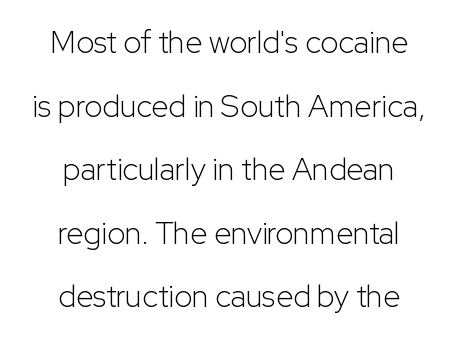
Q: Is the text bold? A: No.
Q: Is the text italic (slanted)? A: No, it is upright.
Q: Is the typeface a serif or a sans-serif typeface? A: Sans-serif.
Q: Is the text underlined? A: No.
Q: How is the paragraph aligned? A: Centered.
Q: Is the spacing between letters normal or unusually wide? A: Normal.
Q: Is the spacing between lines tight, normal or loose? A: Loose.
Q: Width (condensed, normal, or wide)? A: Normal.
Q: Stroke contrast? A: Low.
Q: x-height? A: Medium.
Q: Monospaced? A: No.
